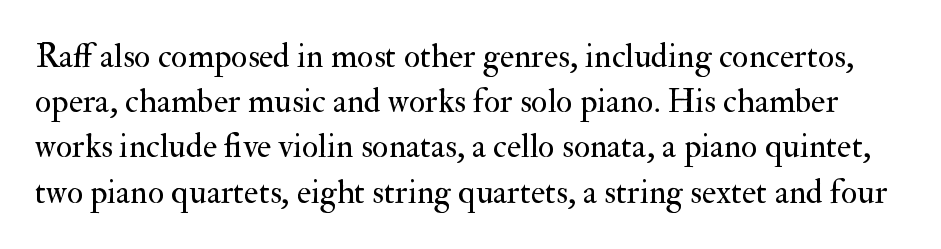
Q: Is the text bold? A: No.
Q: Is the text italic (slanted)? A: No, it is upright.
Q: Is the typeface a serif or a sans-serif typeface? A: Serif.
Q: Is the text underlined? A: No.
Q: Is the spacing between letters normal or unusually wide? A: Normal.
Q: Is the spacing between lines tight, normal or loose? A: Normal.
Q: Width (condensed, normal, or wide)? A: Normal.
Q: Stroke contrast? A: Medium.
Q: x-height? A: Small.
Q: Monospaced? A: No.
